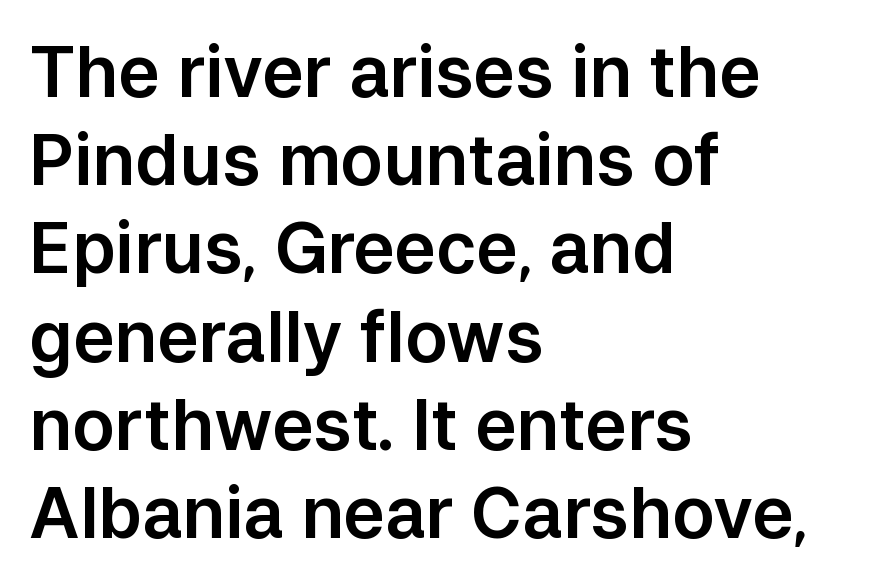
Q: Is the text italic (slanted)? A: No, it is upright.
Q: Is the typeface a serif or a sans-serif typeface? A: Sans-serif.
Q: Is the text underlined? A: No.
Q: How is the paragraph aligned? A: Left-aligned.
Q: Is the spacing between letters normal or unusually wide? A: Normal.
Q: Is the spacing between lines tight, normal or loose? A: Normal.
Q: Width (condensed, normal, or wide)? A: Normal.
Q: Stroke contrast? A: Low.
Q: x-height? A: Medium.
Q: Monospaced? A: No.
